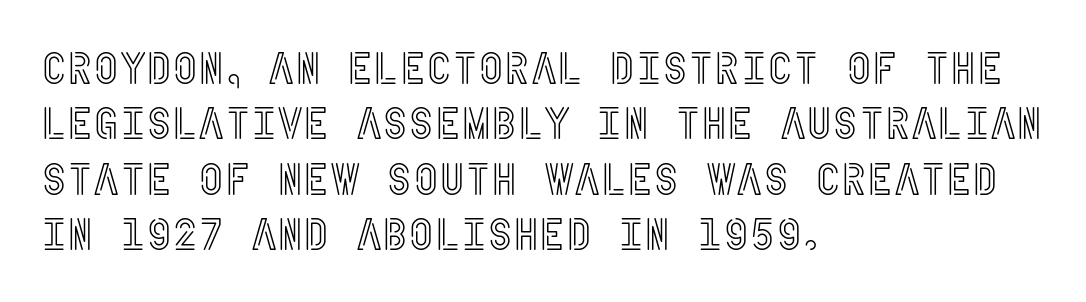
{"italic": "no", "width": "condensed", "x_height": "large", "underline": "no", "align": "left", "line_spacing_ratio": 1.23, "letter_spacing": "normal", "letter_spacing_em": 0.0, "glyph_px": 45}
